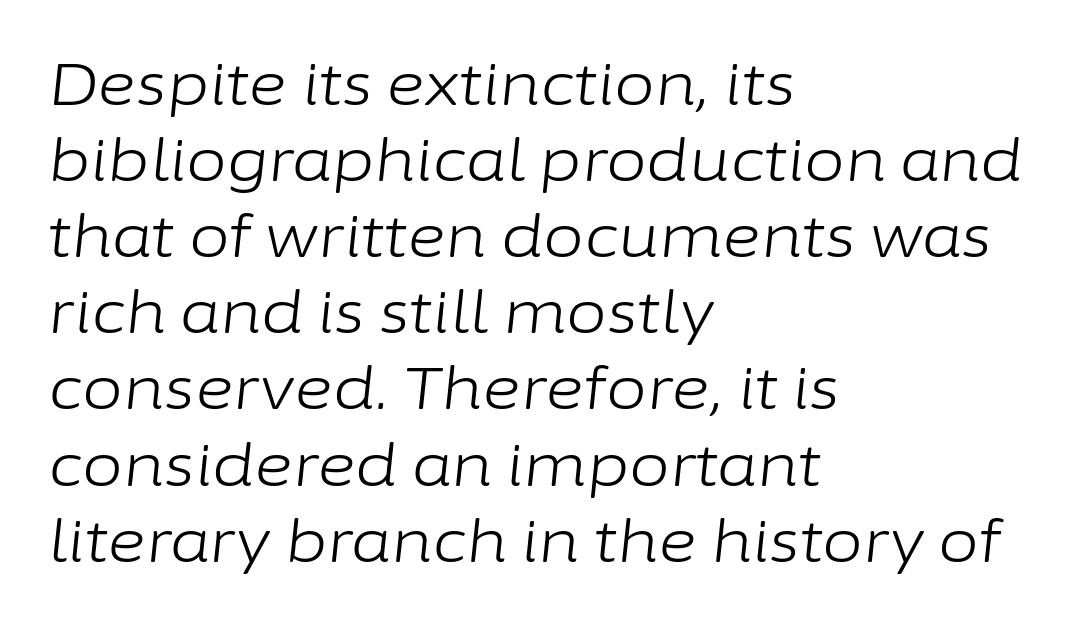
{"italic": "yes", "lean": "right", "slant_degrees": 6, "bold": "no", "weight": "light", "width": "normal", "stroke_contrast": "low", "x_height": "medium", "monospaced": "no", "underline": "no", "align": "left", "line_spacing": "normal", "line_spacing_ratio": 1.29, "letter_spacing": "normal", "letter_spacing_em": 0.0, "glyph_px": 59}
